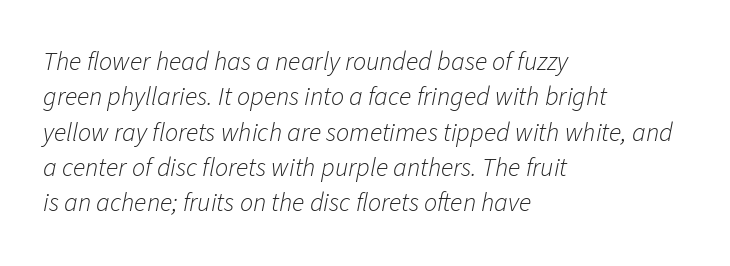
Q: Is the text bold? A: No.
Q: Is the text italic (slanted)? A: Yes, it leans right by about 11 degrees.
Q: Is the text underlined? A: No.
Q: How is the paragraph aligned? A: Left-aligned.
Q: Is the spacing between letters normal or unusually wide? A: Normal.
Q: Is the spacing between lines tight, normal or loose? A: Normal.
